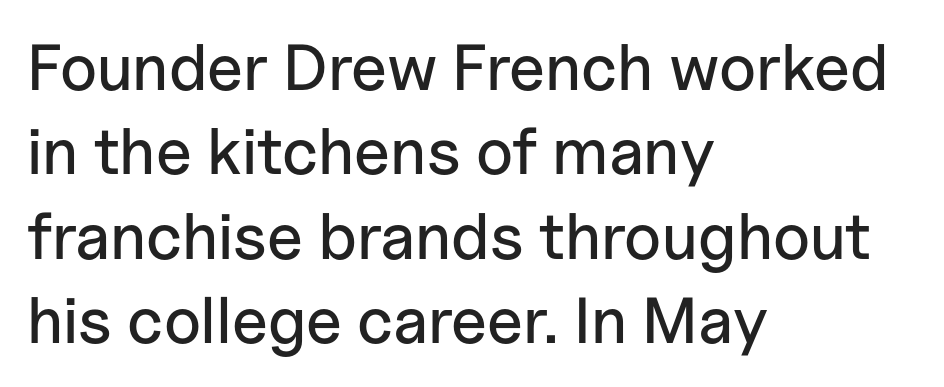
{"serif": "no", "italic": "no", "width": "normal", "stroke_contrast": "low", "x_height": "medium", "monospaced": "no", "underline": "no", "align": "left", "line_spacing": "normal", "line_spacing_ratio": 1.3, "letter_spacing": "normal", "letter_spacing_em": 0.0, "glyph_px": 65}
